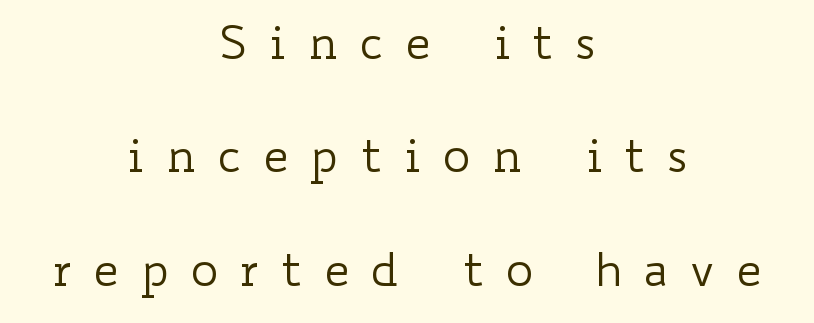
Tall strokes in this sample are plumb rather than angled. This is not heavy type; no bold has been used. Honestly, the rows look like they've been pulled way apart. Here the glyphs are tracked loosely, breaking word shapes into spaced letters.
